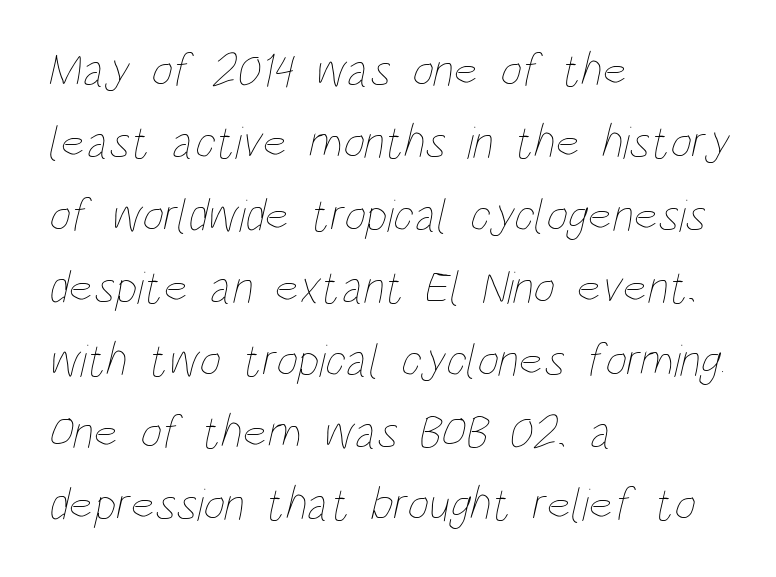
The weight tops out at a normal text grade. Underlining? Definitely not there. The paragraph has a hard left edge and a soft right edge. This block has exactly the height ordinary leading produces.
